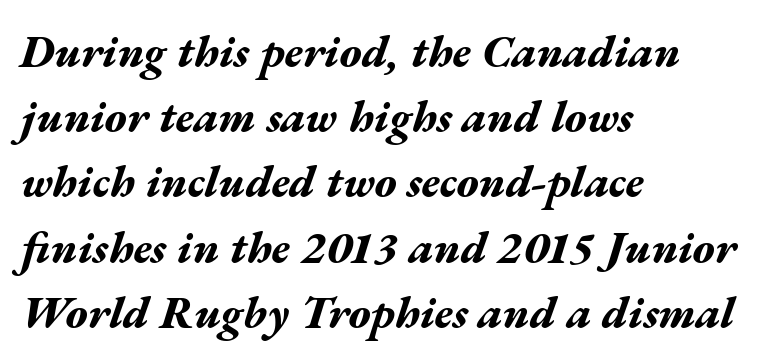
The image shows 45 px bold, wide type, italic (leaning right); set left-aligned, normal line spacing (1.45x), normal letter spacing, not underlined; medium stroke contrast and a medium x-height.
